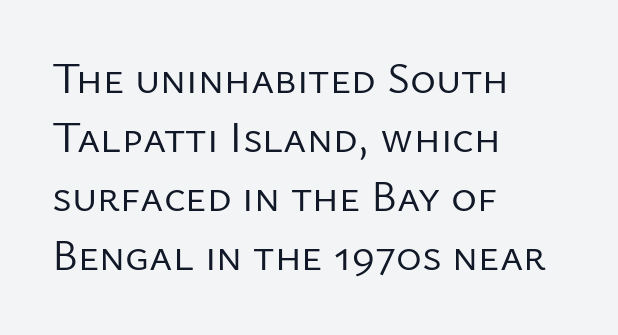
{"serif": "no", "italic": "no", "bold": "no", "weight": "regular", "width": "normal", "stroke_contrast": "low", "x_height": "medium", "monospaced": "no", "underline": "no", "align": "left", "line_spacing": "normal", "line_spacing_ratio": 1.34, "letter_spacing": "normal", "letter_spacing_em": 0.0, "glyph_px": 44}
